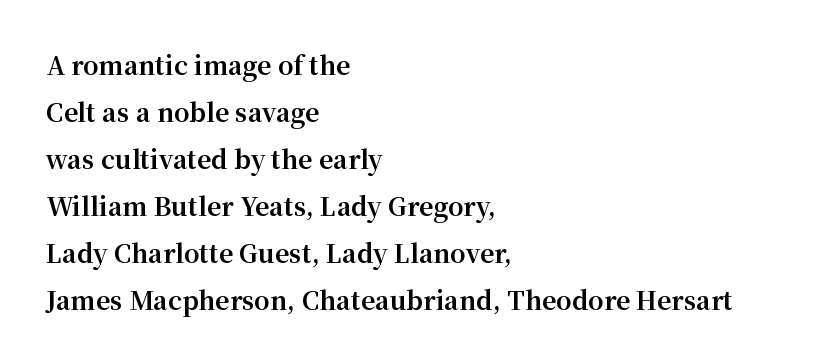
The type sits square on the baseline with zero lean. A bare baseline throughout the passage. The face used here has the dense, thick strokes of a bold. Leftover space on each line is placed entirely after the last word. Is the letter spacing exaggerated? No — it looks like the ordinary default.
